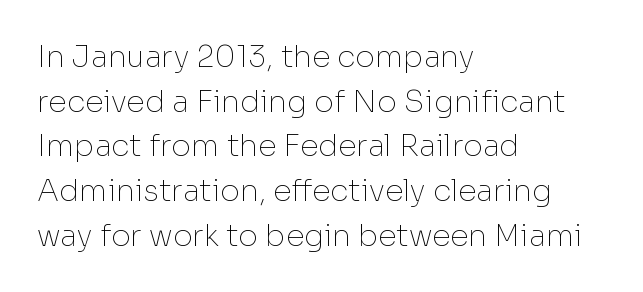
Q: Is the text bold? A: No.
Q: Is the text italic (slanted)? A: No, it is upright.
Q: Is the typeface a serif or a sans-serif typeface? A: Sans-serif.
Q: Is the text underlined? A: No.
Q: How is the paragraph aligned? A: Left-aligned.
Q: Is the spacing between letters normal or unusually wide? A: Normal.
Q: Is the spacing between lines tight, normal or loose? A: Normal.
Q: Width (condensed, normal, or wide)? A: Normal.
Q: Stroke contrast? A: Low.
Q: x-height? A: Medium.
Q: Monospaced? A: No.
